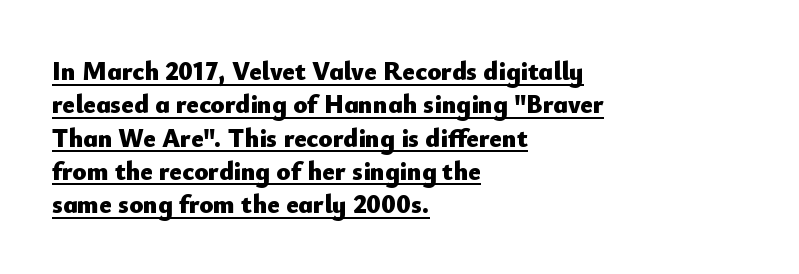
{"italic": "no", "bold": "yes", "underline": "yes", "align": "left", "line_spacing": "normal", "line_spacing_ratio": 1.28, "letter_spacing": "normal", "letter_spacing_em": 0.0, "glyph_px": 26}
